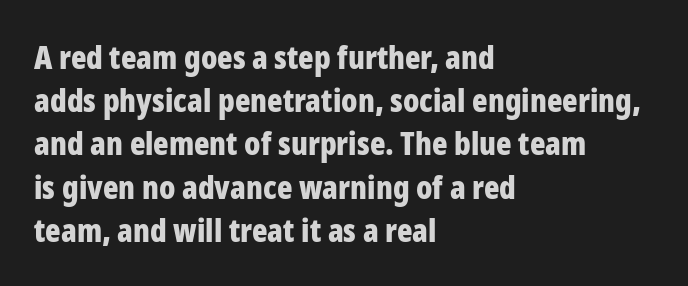
Q: Is the text bold? A: Yes.
Q: Is the text italic (slanted)? A: No, it is upright.
Q: Is the typeface a serif or a sans-serif typeface? A: Sans-serif.
Q: Is the text underlined? A: No.
Q: How is the paragraph aligned? A: Left-aligned.
Q: Is the spacing between letters normal or unusually wide? A: Normal.
Q: Is the spacing between lines tight, normal or loose? A: Normal.
Q: Width (condensed, normal, or wide)? A: Condensed.
Q: Stroke contrast? A: Low.
Q: x-height? A: Medium.
Q: Monospaced? A: No.
